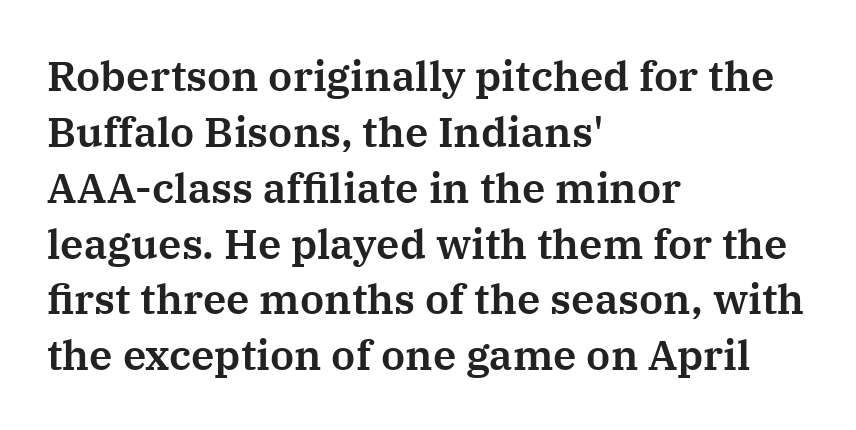
The image shows 42 px serif type, upright; set left-aligned, normal line spacing (1.33x), normal letter spacing, not underlined; medium stroke contrast and a medium x-height.
